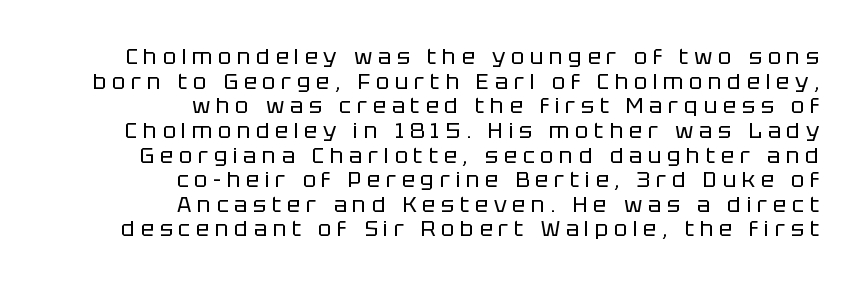
{"italic": "no", "bold": "no", "underline": "no", "align": "right", "line_spacing": "tight", "line_spacing_ratio": 1.12, "letter_spacing": "wide", "letter_spacing_em": 0.26, "glyph_px": 22}
